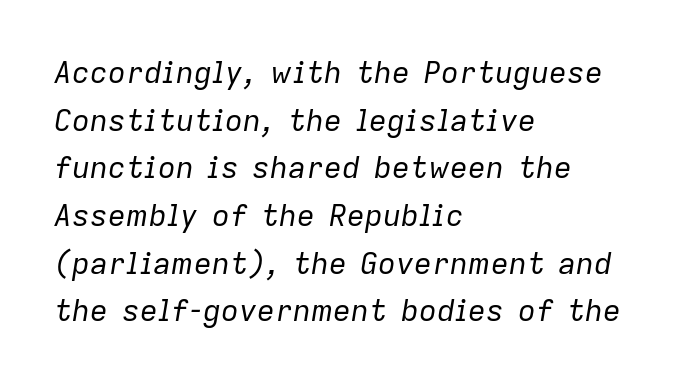
The image shows 30 px regular-weight type, italic (leaning right); set left-aligned, normal line spacing (1.59x), normal letter spacing, not underlined; low stroke contrast and a medium x-height.
